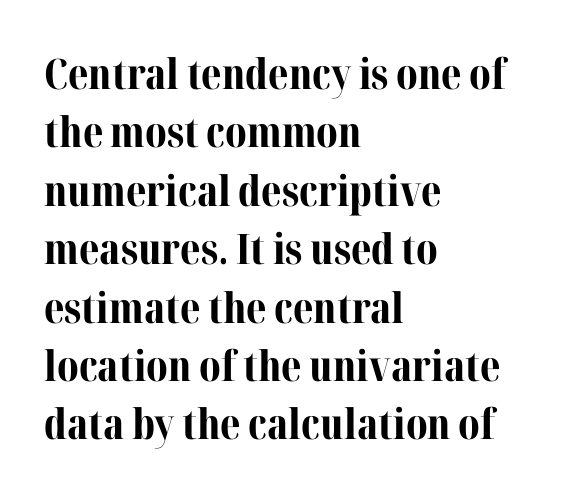
The image shows 42 px bold serif type, upright; set left-aligned, normal line spacing (1.39x), normal letter spacing, not underlined; medium stroke contrast and a medium x-height.
